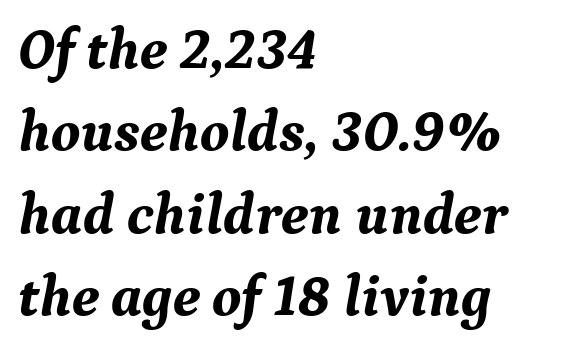
The image shows 58 px bold serif type, italic (leaning right); set left-aligned, normal line spacing (1.42x), normal letter spacing, not underlined; medium stroke contrast and a medium x-height.
